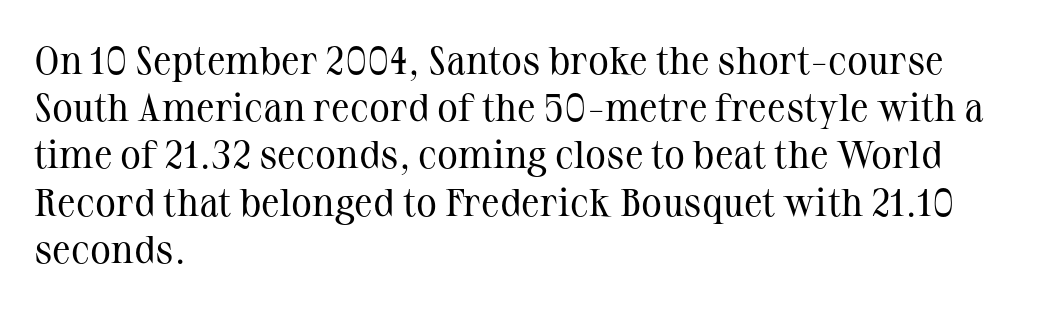
The letterforms sit shoulder to shoulder at normal distance. The typeface has the unassuming heft of standard copy or less. Lines of text with bare space underneath. The axis of the letterforms is exactly vertical. All the whitespace from short lines collects on the right. The face used here is proportionally spaced, like ordinary book or web type.
